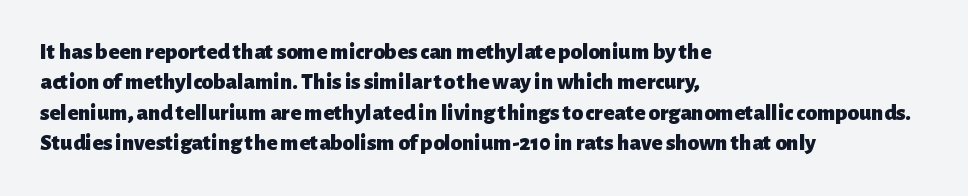
Each word holds together tightly as a unit, with standard inter-letter gaps. Typeset ragged right — the left edge is the straight one. Has an underline been added? It has not. The passage shown stacks its lines at a standard gap. A typesetter would mark this as roman, not italic. The passage shown is emphatically bold.
